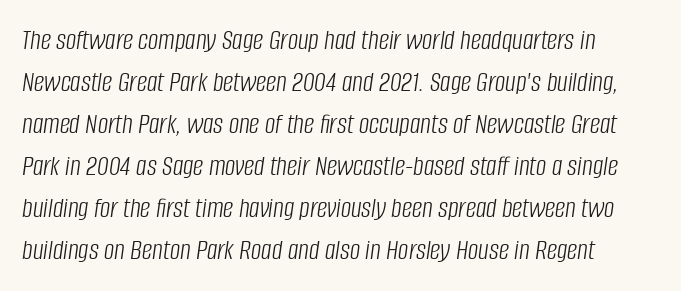
Bare-footed words on every line. You could not count columns in this text — the font is proportionally spaced. Horizontally, the lines are justified to the leading edge only. Look at the tracking — it's just the regular setting, nothing added. Each new line begins a customary step beneath the previous one. Every character sits at an angle, as italics do.
